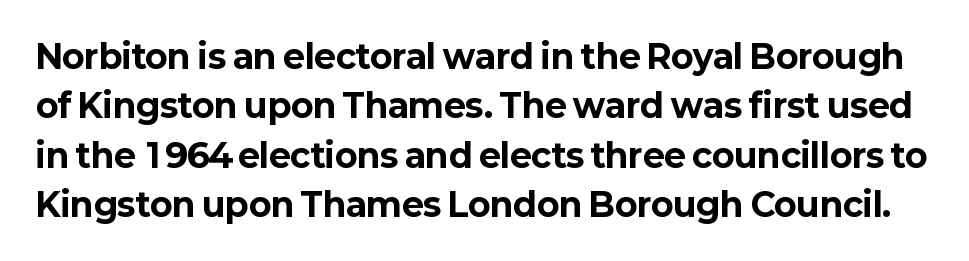
Short note: letters normally spaced. Anything drawn beneath the words? Only blank space. Note the varied advance widths — an 'i' is clearly narrower than an 'm'. Baseline-to-baseline distance is the conventional proportion of letter height.
